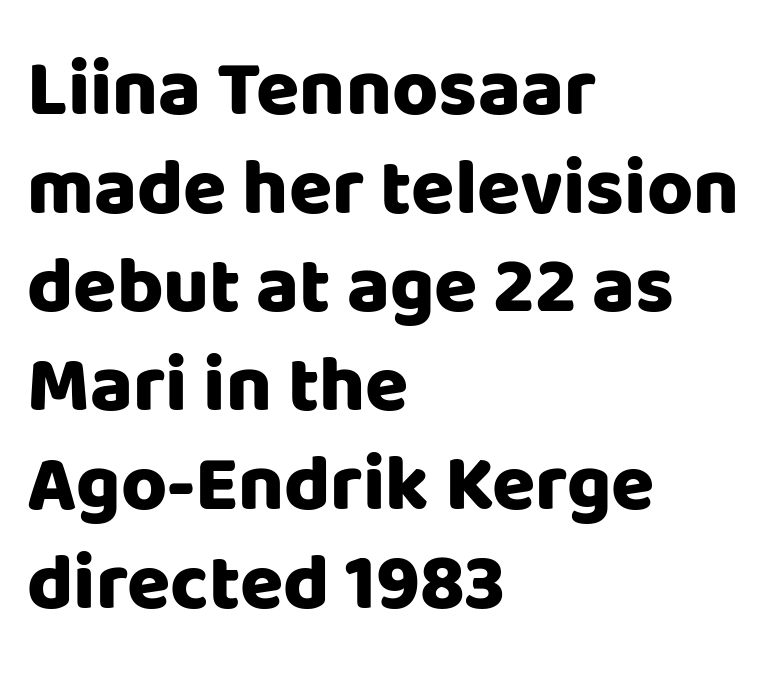
{"serif": "no", "italic": "no", "bold": "yes", "weight": "heavy", "width": "normal", "stroke_contrast": "low", "x_height": "large", "monospaced": "no", "underline": "no", "align": "left", "line_spacing": "normal", "line_spacing_ratio": 1.25, "letter_spacing": "normal", "letter_spacing_em": 0.0, "glyph_px": 79}
